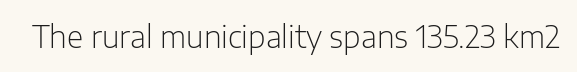
{"serif": "no", "italic": "no", "bold": "no", "weight": "light", "width": "normal", "stroke_contrast": "low", "x_height": "medium", "monospaced": "no", "underline": "no", "letter_spacing": "normal", "letter_spacing_em": 0.0, "glyph_px": 30}
